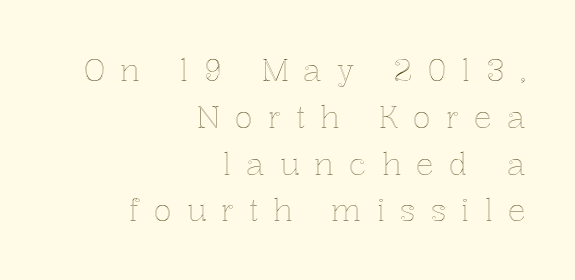
Rule under the text: the space is simply empty. What's the leading like? Ordinary, nothing unusual. The face used here is proportionally spaced, like ordinary book or web type. Inter-character spacing is expanded well beyond the font's built-in metrics. This is roman type, the default non-slanted kind.
